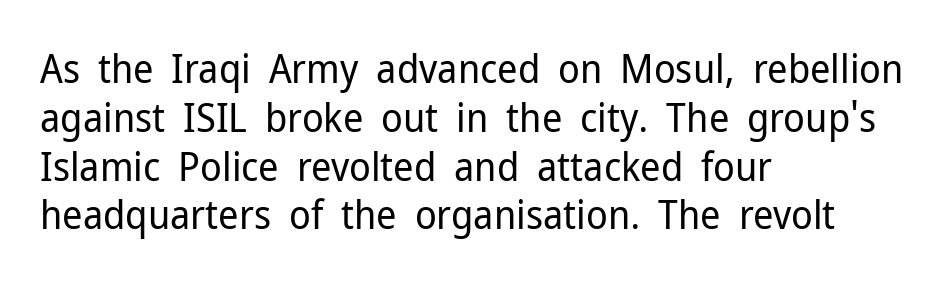
{"serif": "no", "italic": "no", "bold": "no", "weight": "regular", "width": "normal", "stroke_contrast": "low", "x_height": "medium", "monospaced": "no", "underline": "no", "align": "left", "line_spacing_ratio": 1.22, "letter_spacing": "normal", "letter_spacing_em": 0.0, "glyph_px": 40}
